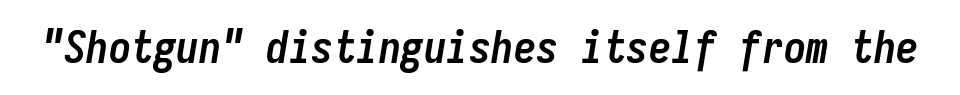
{"italic": "yes", "lean": "right", "slant_degrees": 9, "bold": "yes", "weight": "semibold", "width": "condensed", "stroke_contrast": "low", "x_height": "medium", "monospaced": "yes", "underline": "no", "letter_spacing": "normal", "letter_spacing_em": 0.0, "glyph_px": 45}
